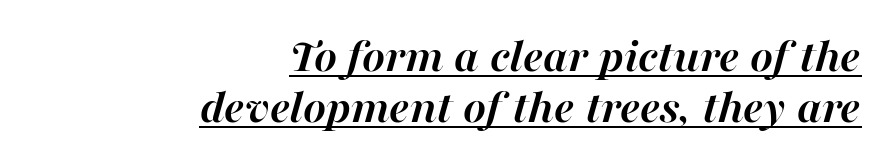
The rendering keeps characters at their native spacing. This sample has the flowing, uneven cadence of proportional lettering. This sample uses an oblique cut, with every glyph tilted off the vertical. In terms of leading, this rendering errs on the cramped side. Decoration check: the copy is underlined. Heavy, bold letterforms.
